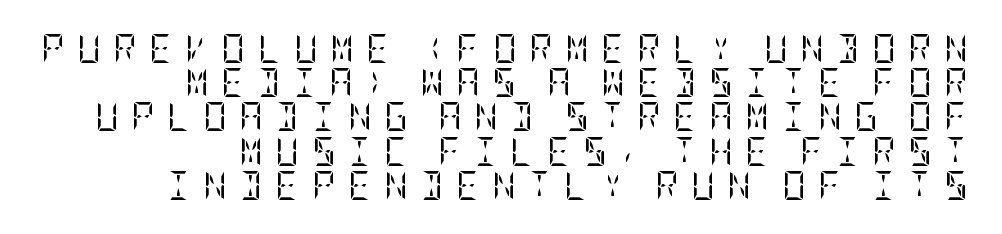
The image shows 29 px regular-weight, condensed serif type, upright; set right-aligned, line spacing 1.18x, unusually wide letter spacing (+0.43 em), not underlined; low stroke contrast and a large x-height.
